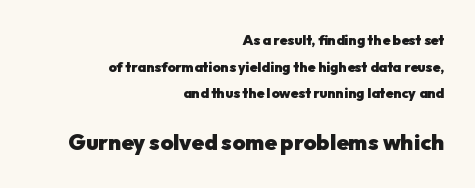
Q: Is the text bold? A: Yes.
Q: Is the text italic (slanted)? A: No, it is upright.
Q: Is the text underlined? A: No.
Q: How is the paragraph aligned? A: Right-aligned.
Q: Is the spacing between letters normal or unusually wide? A: Normal.
Q: Is the spacing between lines tight, normal or loose? A: Loose.
Q: Which block of text is set in a larger size, the first (top) or the second (bottom)? A: The second (bottom) one.
